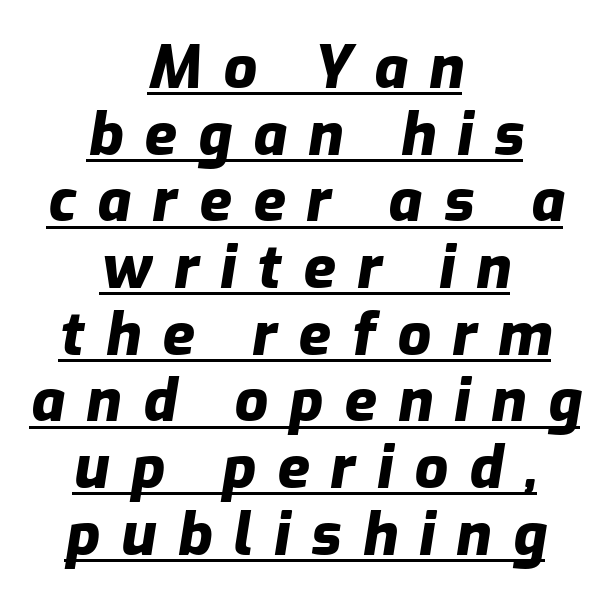
The image shows 59 px heavy type, italic (leaning right); set centered, tight line spacing (1.13x), unusually wide letter spacing (+0.36 em), underlined; low stroke contrast and a medium x-height.
